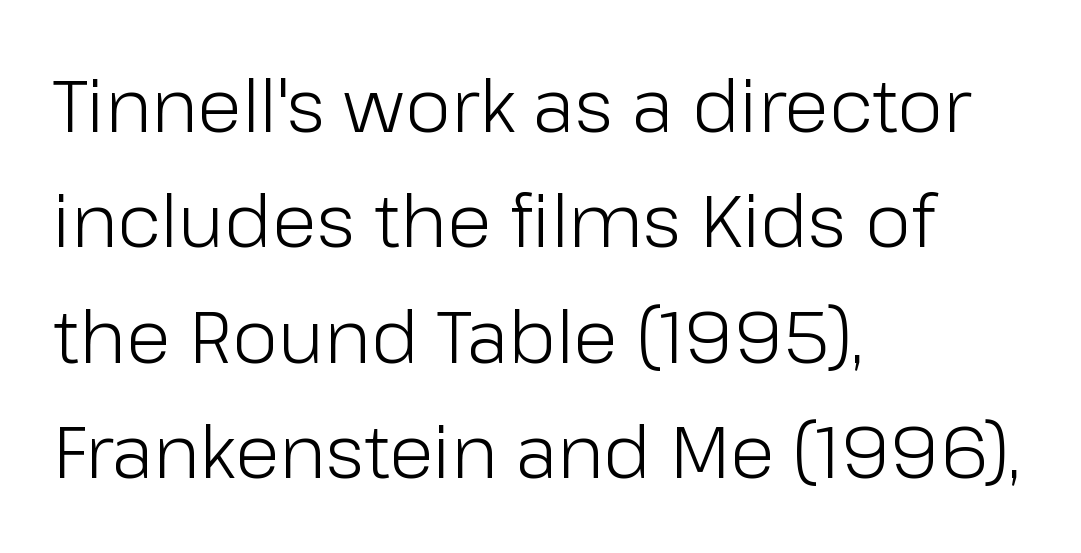
The image shows 73 px light sans-serif type, upright; set left-aligned, normal line spacing (1.58x), normal letter spacing, not underlined; low stroke contrast and a medium x-height.
